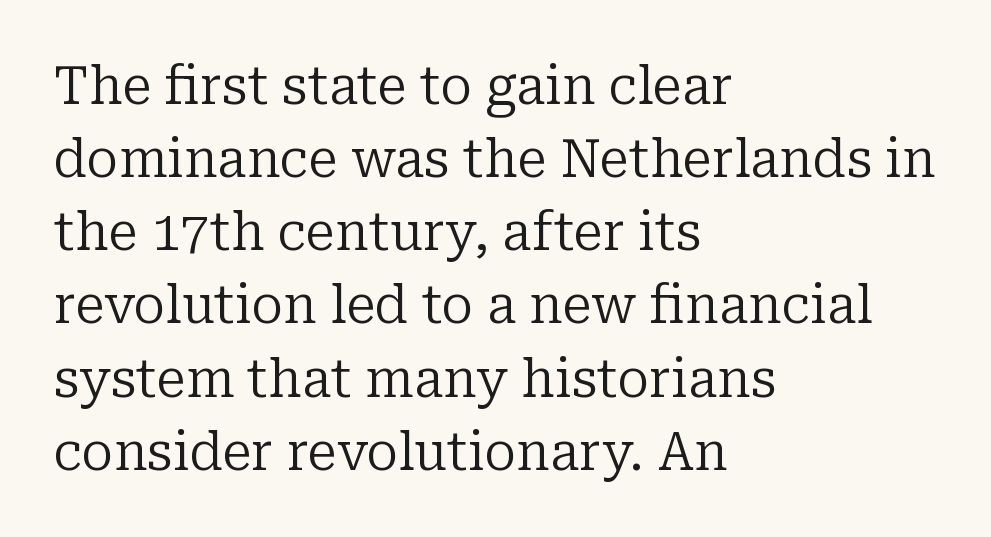
Weight class: somewhere from thin through regular. If you measured baseline to baseline, you'd find a middling distance. You could not count columns in this text — the font is proportionally spaced. Beneath every word, the page is bare. Notice how the passage keeps a crisp vertical edge on the left only. Style check: upright.
